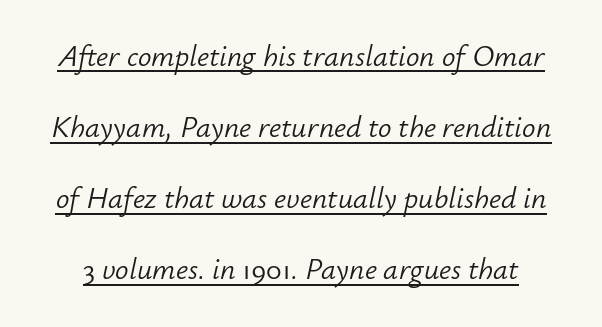
Q: Is the text bold? A: No.
Q: Is the text italic (slanted)? A: Yes, it leans right by about 12 degrees.
Q: Is the text underlined? A: Yes.
Q: Is the spacing between letters normal or unusually wide? A: Normal.
Q: Is the spacing between lines tight, normal or loose? A: Loose.
Q: Width (condensed, normal, or wide)? A: Normal.
Q: Stroke contrast? A: Low.
Q: x-height? A: Small.
Q: Monospaced? A: No.
